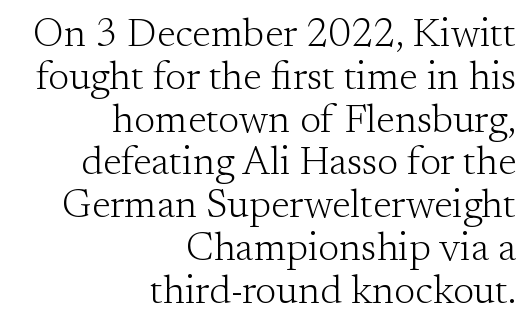
The image shows 40 px light serif type, upright; set right-aligned, tight line spacing (1.07x), normal letter spacing, not underlined; medium stroke contrast and a small x-height.
